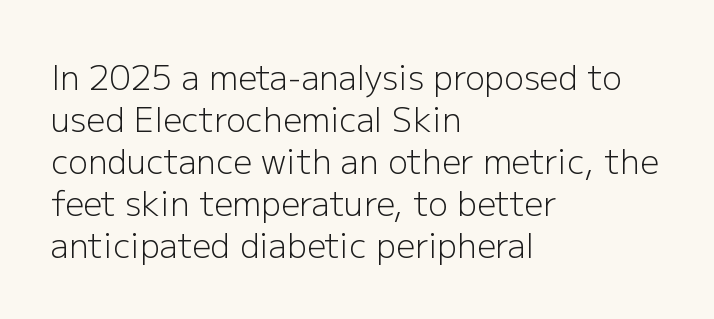
Q: Is the text bold? A: No.
Q: Is the text italic (slanted)? A: No, it is upright.
Q: Is the typeface a serif or a sans-serif typeface? A: Sans-serif.
Q: Is the text underlined? A: No.
Q: How is the paragraph aligned? A: Left-aligned.
Q: Is the spacing between letters normal or unusually wide? A: Normal.
Q: Is the spacing between lines tight, normal or loose? A: Normal.
Q: Width (condensed, normal, or wide)? A: Normal.
Q: Stroke contrast? A: Low.
Q: x-height? A: Medium.
Q: Monospaced? A: No.
